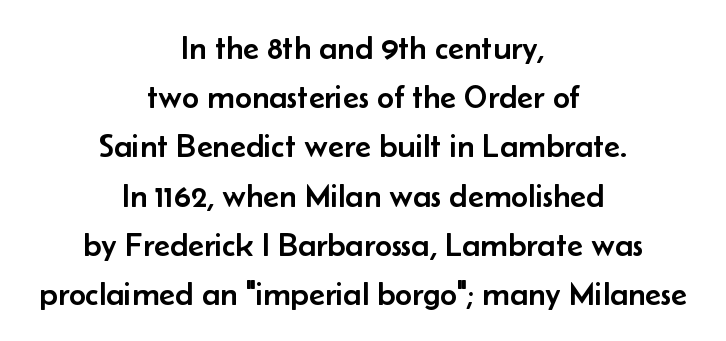
The image shows 33 px sans-serif type, upright; set centered, normal line spacing (1.49x), normal letter spacing, not underlined; low stroke contrast and a small x-height.
